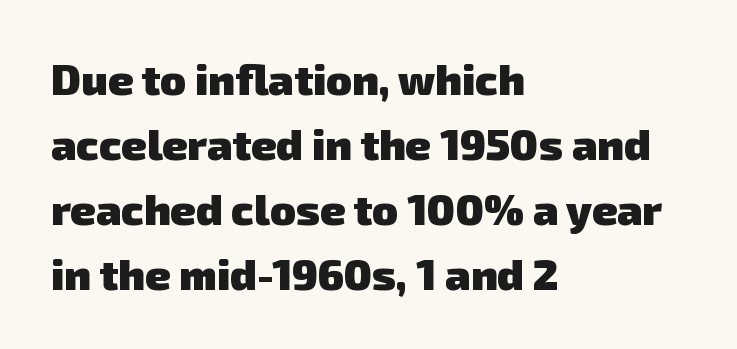
{"serif": "no", "bold": "yes", "weight": "heavy", "width": "normal", "stroke_contrast": "low", "x_height": "medium", "monospaced": "no", "underline": "no", "align": "left", "line_spacing": "normal", "line_spacing_ratio": 1.51, "letter_spacing": "normal", "letter_spacing_em": 0.0, "glyph_px": 43}
